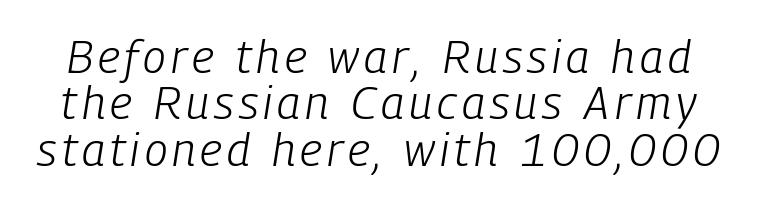
{"italic": "yes", "lean": "right", "slant_degrees": 9, "bold": "no", "weight": "light", "width": "condensed", "stroke_contrast": "low", "x_height": "medium", "monospaced": "no", "underline": "no", "line_spacing": "tight", "line_spacing_ratio": 1.01, "glyph_px": 46}
